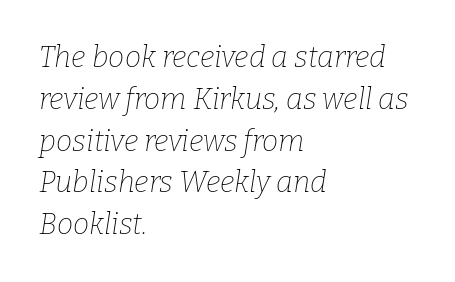
Q: Is the text bold? A: No.
Q: Is the text italic (slanted)? A: Yes, it leans right by about 9 degrees.
Q: Is the typeface a serif or a sans-serif typeface? A: Serif.
Q: Is the text underlined? A: No.
Q: How is the paragraph aligned? A: Left-aligned.
Q: Is the spacing between letters normal or unusually wide? A: Normal.
Q: Is the spacing between lines tight, normal or loose? A: Normal.
Q: Width (condensed, normal, or wide)? A: Normal.
Q: Stroke contrast? A: Low.
Q: x-height? A: Medium.
Q: Monospaced? A: No.
